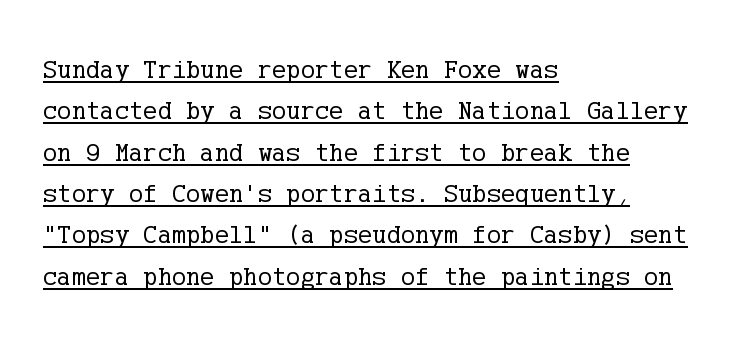
{"italic": "no", "bold": "no", "underline": "yes", "align": "left", "line_spacing": "normal", "line_spacing_ratio": 1.53, "letter_spacing": "normal", "letter_spacing_em": 0.0, "glyph_px": 27}
